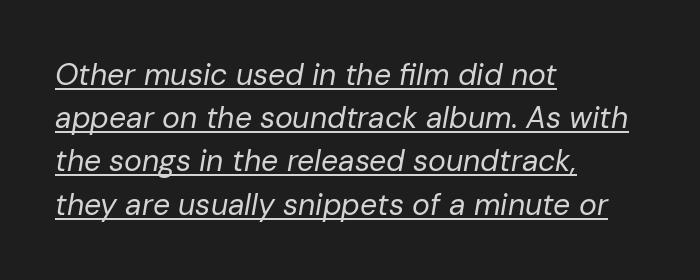
Q: Is the text bold? A: No.
Q: Is the text italic (slanted)? A: Yes, it leans right by about 10 degrees.
Q: Is the text underlined? A: Yes.
Q: How is the paragraph aligned? A: Left-aligned.
Q: Is the spacing between letters normal or unusually wide? A: Normal.
Q: Is the spacing between lines tight, normal or loose? A: Normal.
Q: Width (condensed, normal, or wide)? A: Normal.
Q: Stroke contrast? A: Low.
Q: x-height? A: Medium.
Q: Monospaced? A: No.
